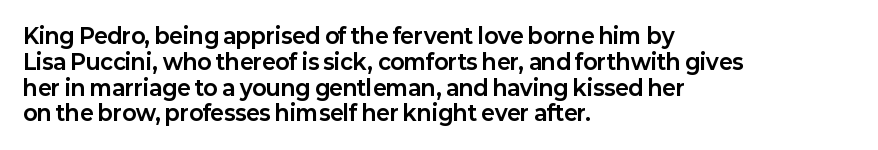
The image shows 21 px bold type, upright; set left-aligned, line spacing 1.23x, normal letter spacing, not underlined.
